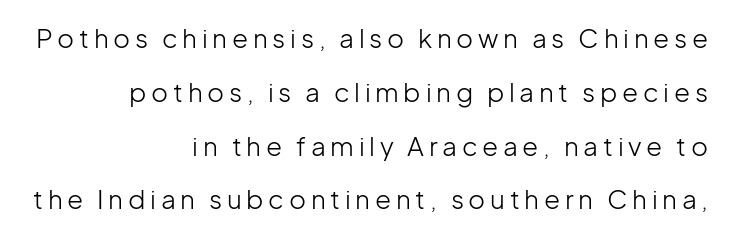
The image shows 26 px text type, upright; set right-aligned, loose line spacing (2.07x), not underlined.
